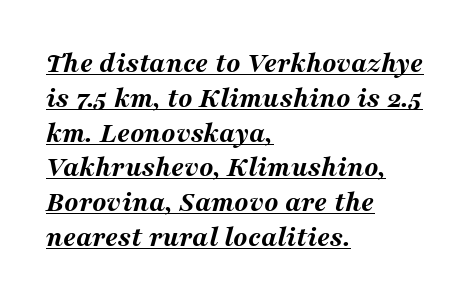
{"italic": "yes", "lean": "right", "slant_degrees": 16, "bold": "yes", "weight": "bold", "width": "wide", "stroke_contrast": "medium", "x_height": "medium", "monospaced": "no", "underline": "yes", "align": "left", "line_spacing_ratio": 1.2, "letter_spacing": "normal", "letter_spacing_em": 0.0, "glyph_px": 29}
